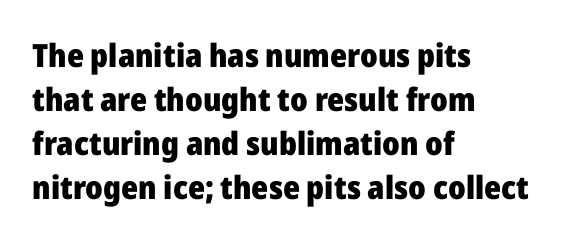
Q: Is the text bold? A: Yes.
Q: Is the text italic (slanted)? A: No, it is upright.
Q: Is the typeface a serif or a sans-serif typeface? A: Sans-serif.
Q: Is the text underlined? A: No.
Q: How is the paragraph aligned? A: Left-aligned.
Q: Is the spacing between letters normal or unusually wide? A: Normal.
Q: Is the spacing between lines tight, normal or loose? A: Normal.
Q: Width (condensed, normal, or wide)? A: Normal.
Q: Stroke contrast? A: Low.
Q: x-height? A: Medium.
Q: Monospaced? A: No.
